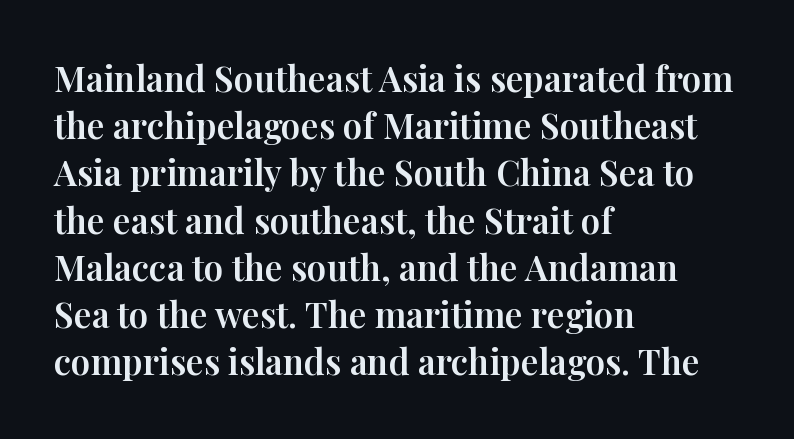
Q: Is the text italic (slanted)? A: No, it is upright.
Q: Is the typeface a serif or a sans-serif typeface? A: Serif.
Q: Is the text underlined? A: No.
Q: How is the paragraph aligned? A: Left-aligned.
Q: Is the spacing between letters normal or unusually wide? A: Normal.
Q: Is the spacing between lines tight, normal or loose? A: Normal.
Q: Width (condensed, normal, or wide)? A: Normal.
Q: Stroke contrast? A: High.
Q: x-height? A: Medium.
Q: Monospaced? A: No.
